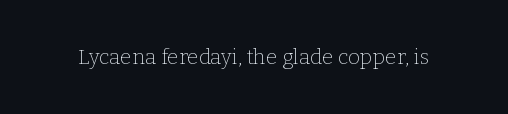
The image shows 21 px text type, upright; set normal letter spacing, not underlined.
